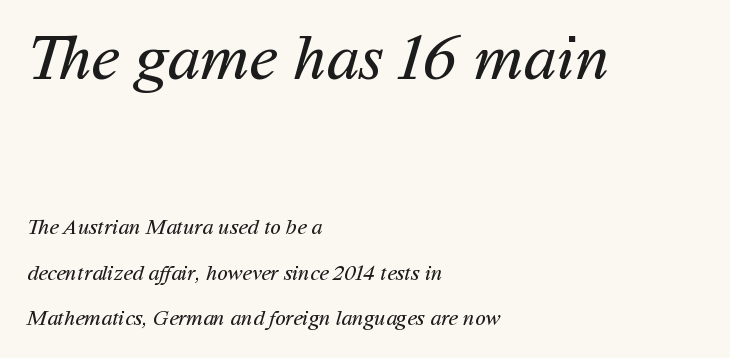
The image shows 66 px regular-weight sans-serif type; set left-aligned, loose line spacing (2.07x), normal letter spacing, not underlined; the first (top) block is 3.0x larger; medium stroke contrast and a medium x-height.
